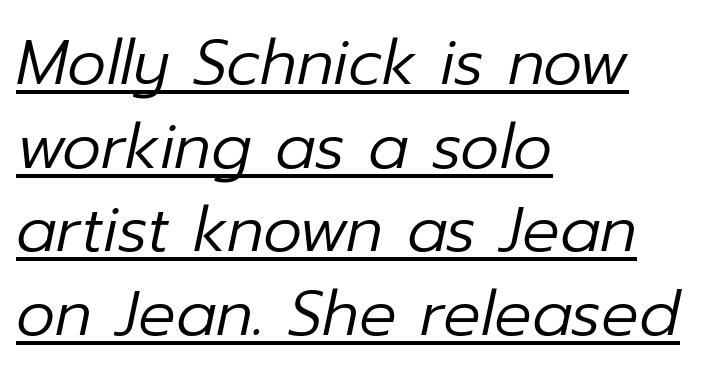
The image shows 62 px regular-weight type, italic (leaning right); set left-aligned, normal line spacing (1.35x), normal letter spacing, underlined; low stroke contrast and a medium x-height.
